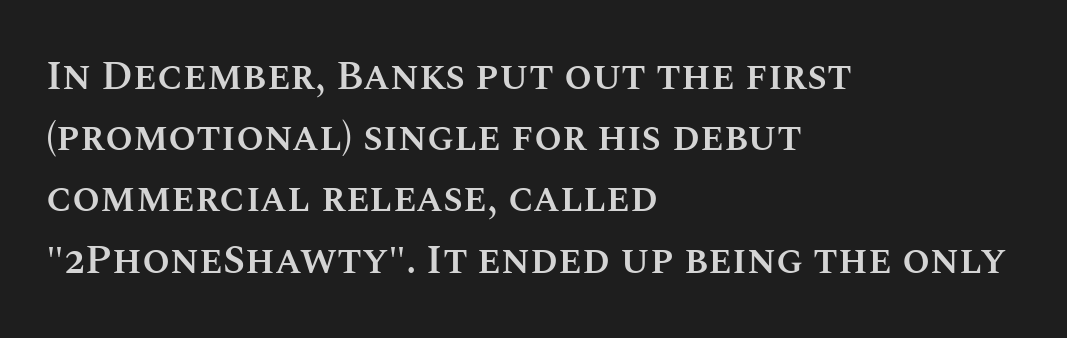
Q: Is the text bold? A: Semi-bold.
Q: Is the text italic (slanted)? A: No, it is upright.
Q: Is the text underlined? A: No.
Q: How is the paragraph aligned? A: Left-aligned.
Q: Is the spacing between letters normal or unusually wide? A: Normal.
Q: Is the spacing between lines tight, normal or loose? A: Normal.
Q: Width (condensed, normal, or wide)? A: Normal.
Q: Stroke contrast? A: Medium.
Q: x-height? A: Large.
Q: Monospaced? A: No.
